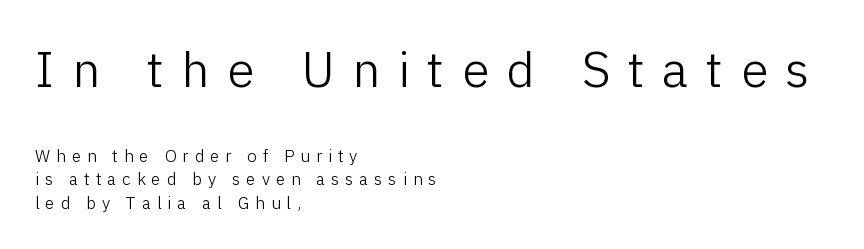
{"serif": "no", "italic": "no", "bold": "no", "weight": "light", "width": "normal", "stroke_contrast": "low", "x_height": "medium", "monospaced": "no", "underline": "no", "align": "left", "line_spacing": "normal", "line_spacing_ratio": 1.38, "letter_spacing": "wide", "letter_spacing_em": 0.35, "larger_block": "first", "size_ratio": 2.94, "glyph_px": 50}
